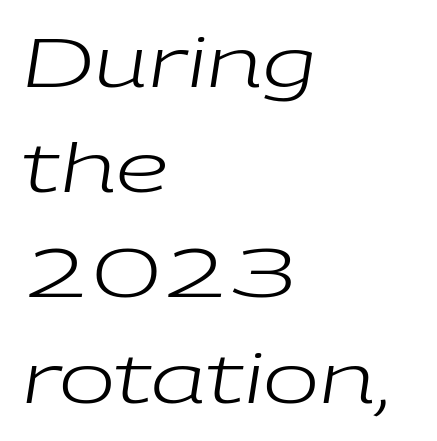
The image shows 67 px regular-weight, wide type, italic (leaning right); set left-aligned, normal line spacing (1.57x), normal letter spacing, not underlined; low stroke contrast and a medium x-height.
